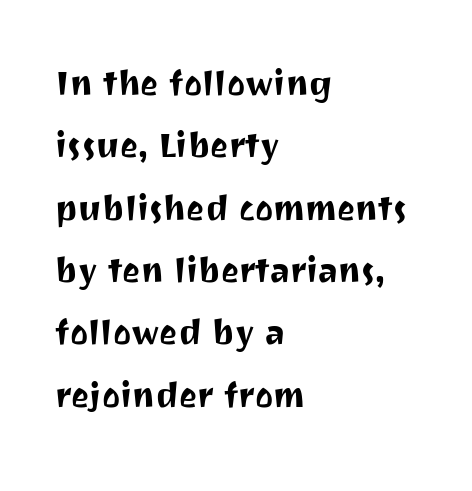
{"serif": "no", "italic": "no", "width": "normal", "stroke_contrast": "medium", "x_height": "medium", "monospaced": "no", "underline": "no", "align": "left", "line_spacing": "normal", "line_spacing_ratio": 1.45, "letter_spacing": "normal", "letter_spacing_em": 0.0, "glyph_px": 43}
